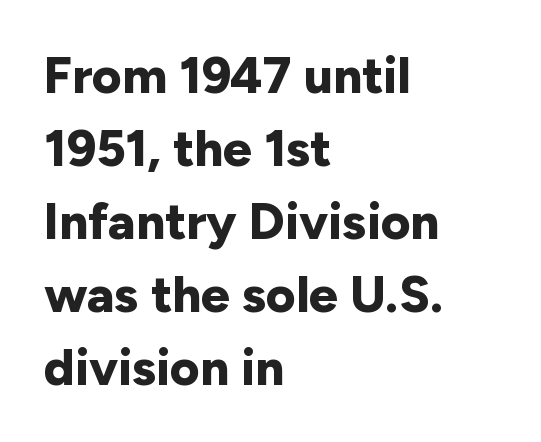
{"serif": "no", "italic": "no", "bold": "yes", "weight": "bold", "width": "normal", "stroke_contrast": "low", "x_height": "medium", "monospaced": "no", "underline": "no", "align": "left", "line_spacing": "normal", "line_spacing_ratio": 1.43, "letter_spacing": "normal", "letter_spacing_em": 0.0, "glyph_px": 51}
